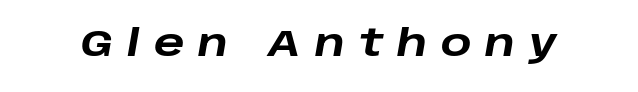
Q: Is the text bold? A: Yes.
Q: Is the text italic (slanted)? A: Yes, it leans right by about 10 degrees.
Q: Is the text underlined? A: No.
Q: Is the spacing between letters normal or unusually wide? A: Unusually wide.
Q: Width (condensed, normal, or wide)? A: Wide.
Q: Stroke contrast? A: Low.
Q: x-height? A: Large.
Q: Monospaced? A: No.
